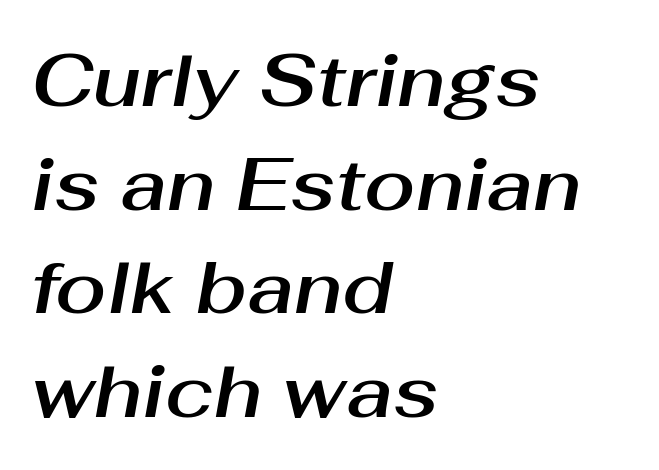
The image shows 74 px text type, italic (leaning right); set left-aligned, normal line spacing (1.4x), normal letter spacing, not underlined; medium stroke contrast and a medium x-height.
